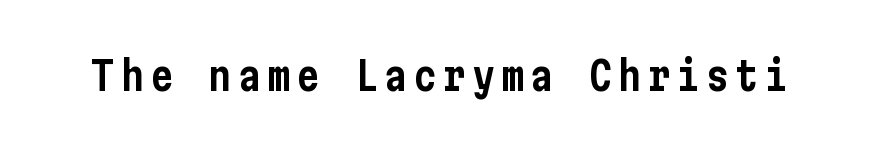
Underline: absent. When letters stand straight like this, we call the style roman or upright. Regarding serifs, this sample does without them.
